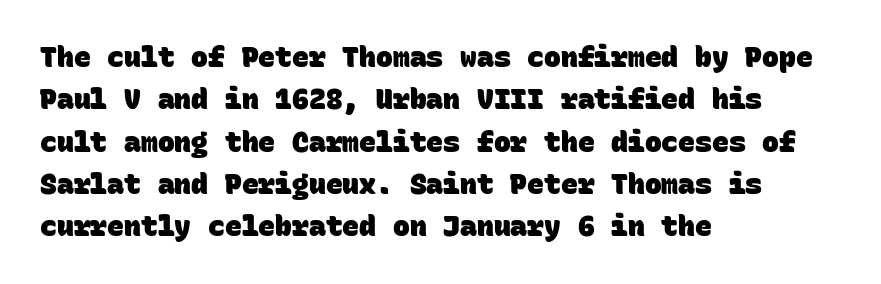
{"serif": "no", "bold": "yes", "weight": "heavy", "width": "normal", "stroke_contrast": "low", "x_height": "large", "monospaced": "yes", "underline": "no", "align": "left", "line_spacing": "normal", "line_spacing_ratio": 1.51, "letter_spacing": "normal", "letter_spacing_em": 0.0, "glyph_px": 28}
